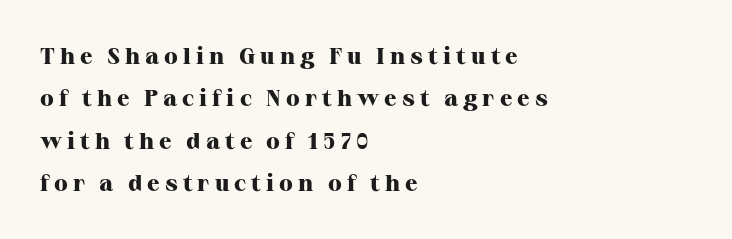
The image shows 23 px bold type, upright; set left-aligned, line spacing 1.84x, unusually wide letter spacing (+0.22 em), not underlined.
